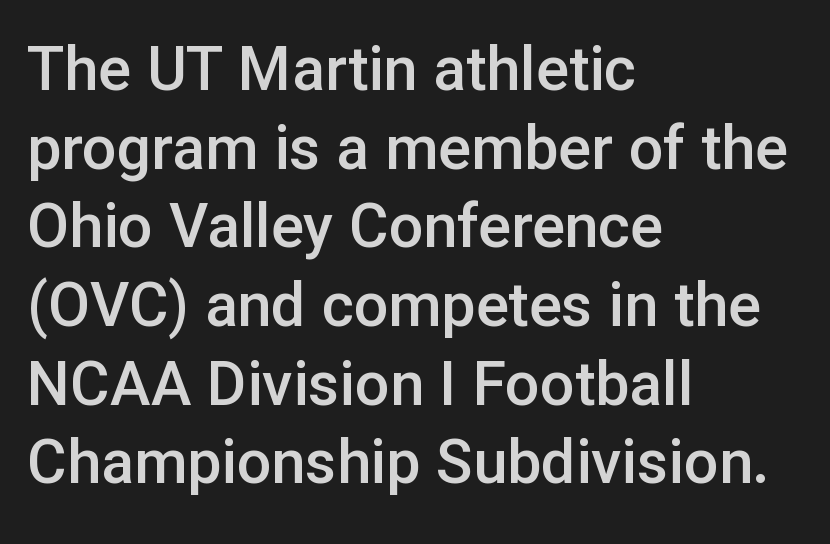
The letters carry no serifs — their stems end cleanly without finishing strokes. Horizontally, the lines are justified to the leading edge only. Compared with typical body copy, the letter spacing here is the same. Honestly, the row spacing looks completely unremarkable. Anything drawn beneath the words? Only blank space. The strokes are fattened partway — semibold, not bold.
